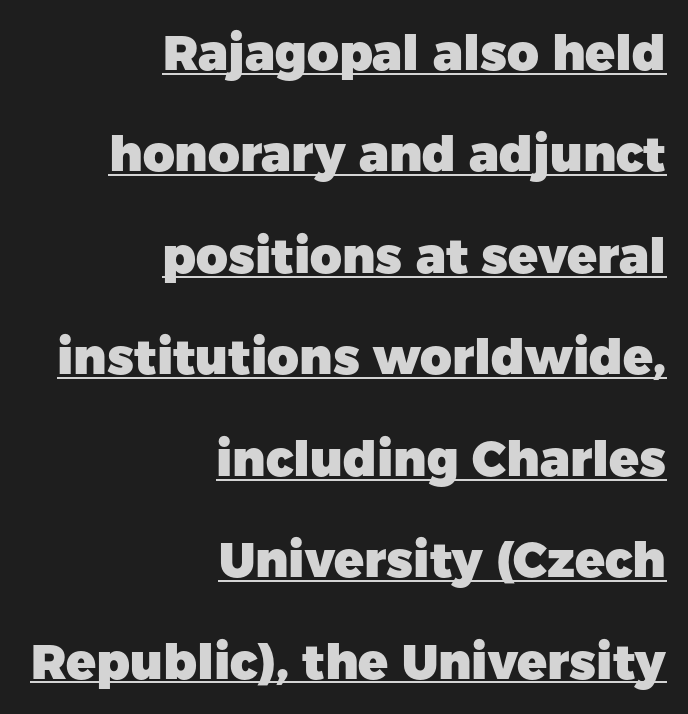
The lettering holds an erect, upright posture throughout. Summary of weight: heavy, a full bold. Letter spacing: default. Looks like regular typesetting: each glyph gets only the width it needs. Underlining? Definitely there.
